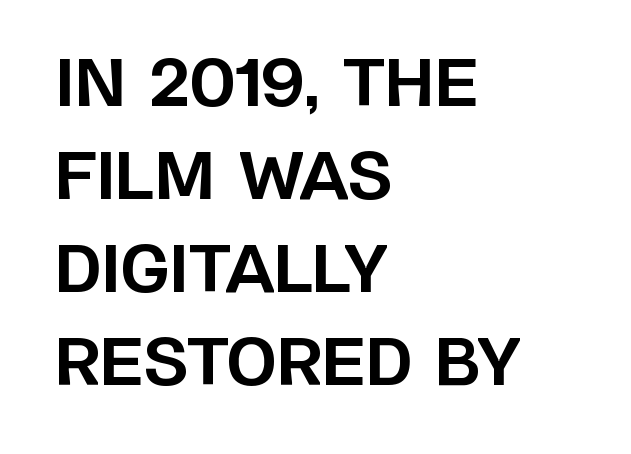
There is no visible air inserted between adjacent glyphs. The face used here is a sans, in the tradition of grotesques and geometrics. The font's upright variant was chosen for this text. You could not count columns in this text — the font is proportionally spaced.
